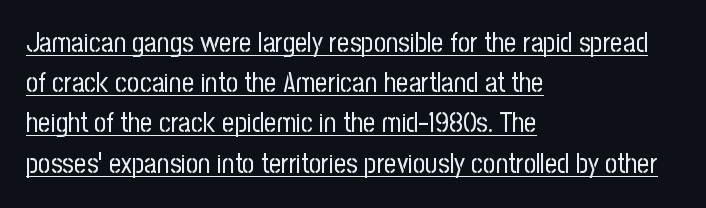
The image shows 27 px text type, upright; set left-aligned, normal line spacing (1.49x), normal letter spacing, underlined.
